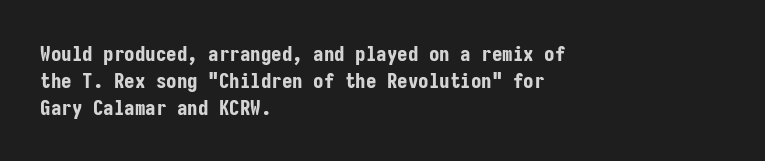
Which margin do the lines hug? The left one — the right edge is uneven. The foot of each line stays bare and open. Strokes here are thick enough to call this a true bold. Does the lettering tilt? It doesn't — this is upright. You could call the tracking neutral — neither tight nor loose. Interline gaps are of average width in this sample.
